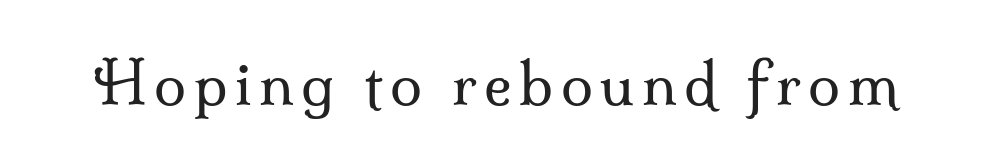
Q: Is the text bold? A: No.
Q: Is the text italic (slanted)? A: No, it is upright.
Q: Is the typeface a serif or a sans-serif typeface? A: Serif.
Q: Is the text underlined? A: No.
Q: Width (condensed, normal, or wide)? A: Normal.
Q: Stroke contrast? A: Medium.
Q: x-height? A: Small.
Q: Monospaced? A: No.
